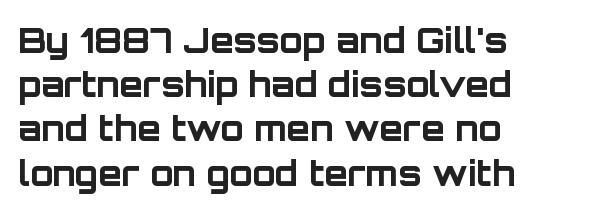
The rag falls on the right side of this text block. The typeface chosen for these lines omits serifs. Students, observe: this is what conventionally led text looks like. The tracking reads as untouched default to a designer's eye. Stroke thickness is high; the sample reads as a true bold. The space beneath each line is pristine and unruled.
